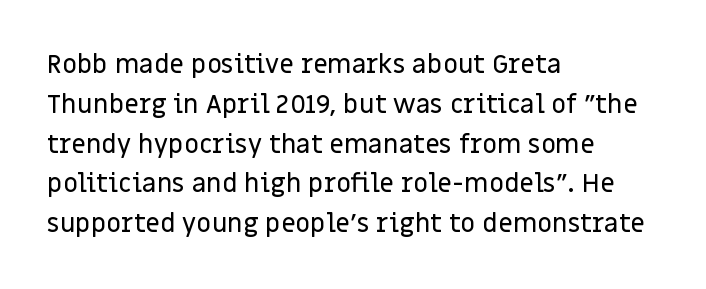
How would I describe the line gaps? Plain and ordinary. Does extra space separate the letters? No, they use regular spacing. These lines stack with their left ends in a neat column. Underlining? Definitely not there. Quick note: not italic, upright.
